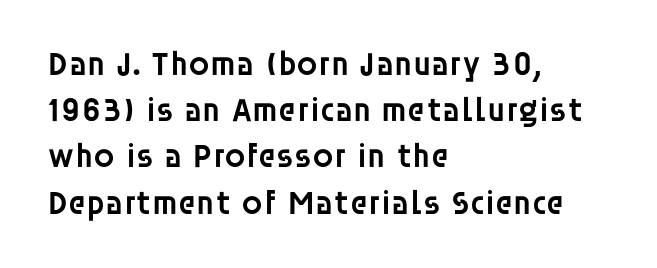
The image shows 34 px semibold sans-serif type, upright; set left-aligned, normal line spacing (1.36x), normal letter spacing, not underlined; low stroke contrast and a large x-height.
